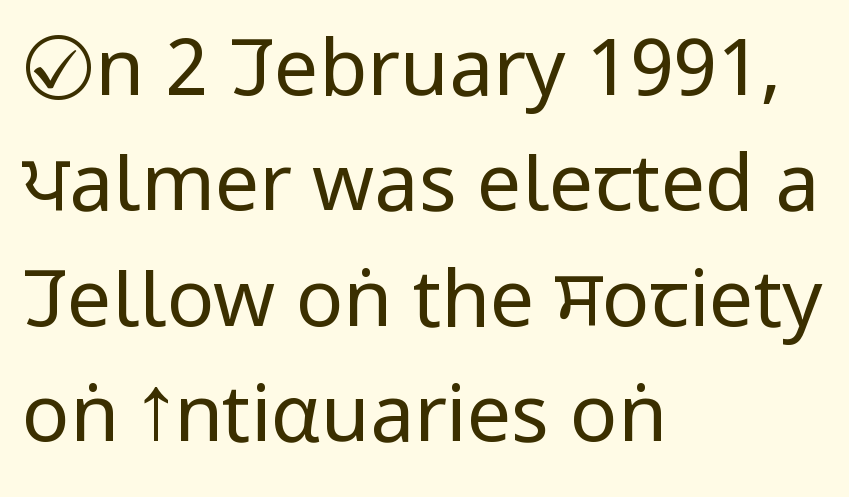
Q: Is the text bold? A: No.
Q: Is the text italic (slanted)? A: No, it is upright.
Q: Is the typeface a serif or a sans-serif typeface? A: Sans-serif.
Q: Is the text underlined? A: No.
Q: How is the paragraph aligned? A: Left-aligned.
Q: Is the spacing between letters normal or unusually wide? A: Normal.
Q: Is the spacing between lines tight, normal or loose? A: Normal.
Q: Width (condensed, normal, or wide)? A: Condensed.
Q: Stroke contrast? A: Low.
Q: x-height? A: Large.
Q: Monospaced? A: No.
